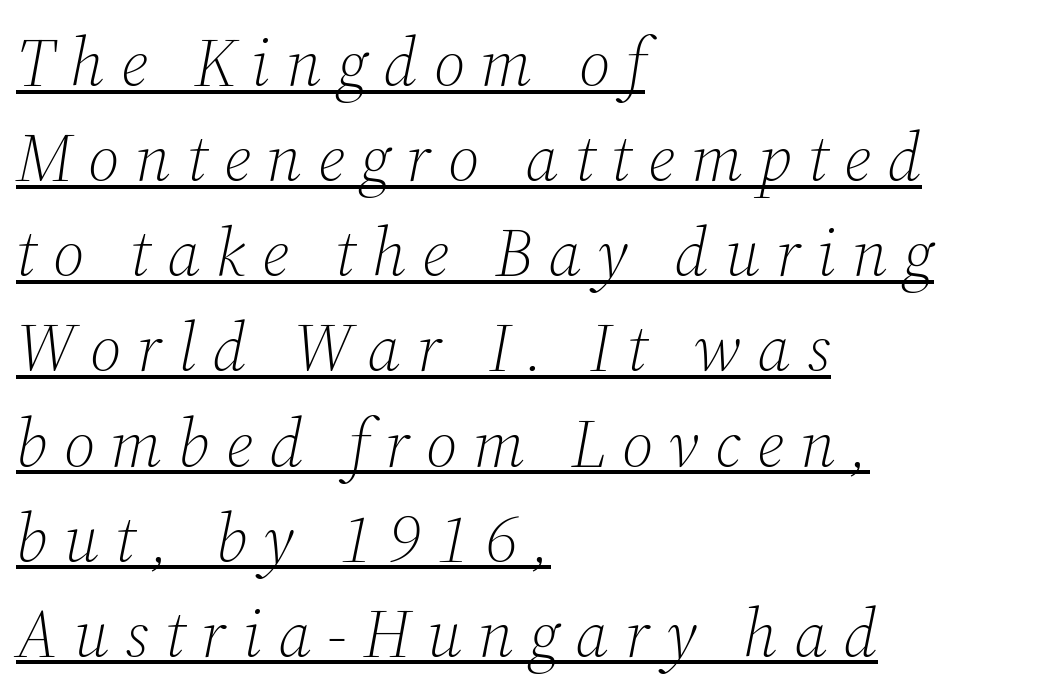
{"serif": "yes", "italic": "yes", "lean": "right", "slant_degrees": 12, "bold": "no", "weight": "light", "width": "normal", "stroke_contrast": "medium", "x_height": "medium", "monospaced": "no", "underline": "yes", "align": "left", "line_spacing": "normal", "line_spacing_ratio": 1.42, "letter_spacing": "wide", "letter_spacing_em": 0.24, "glyph_px": 67}
